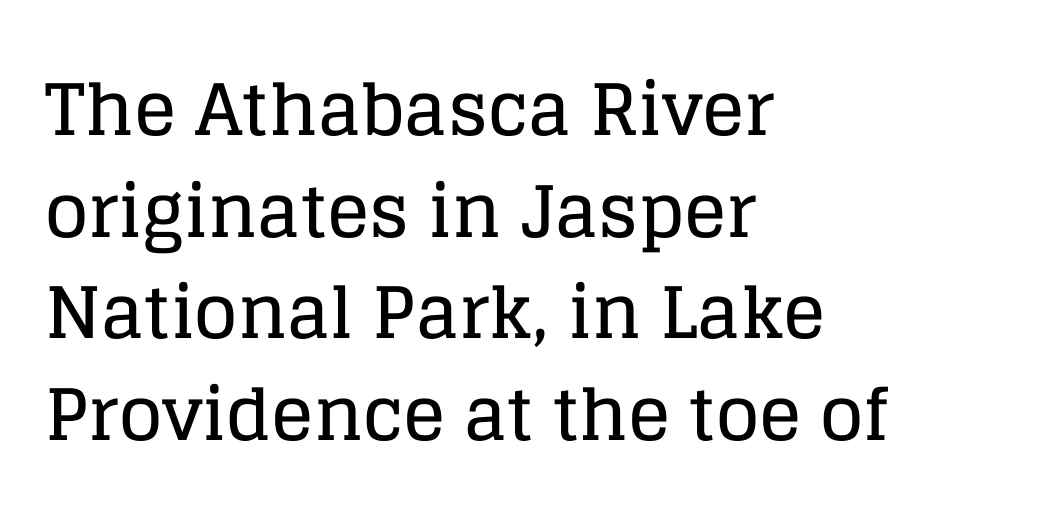
These lines were composed using upright roman letters. Glance below the letters and you will spot only blank space. Stroke terminals: seriffed. Reading down the column, the eye jumps a familiar distance to each next line. Visually the block forms a straight wall on the left and a jagged coastline on the right. Here the designer chose a conventional face with non-uniform glyph widths.
